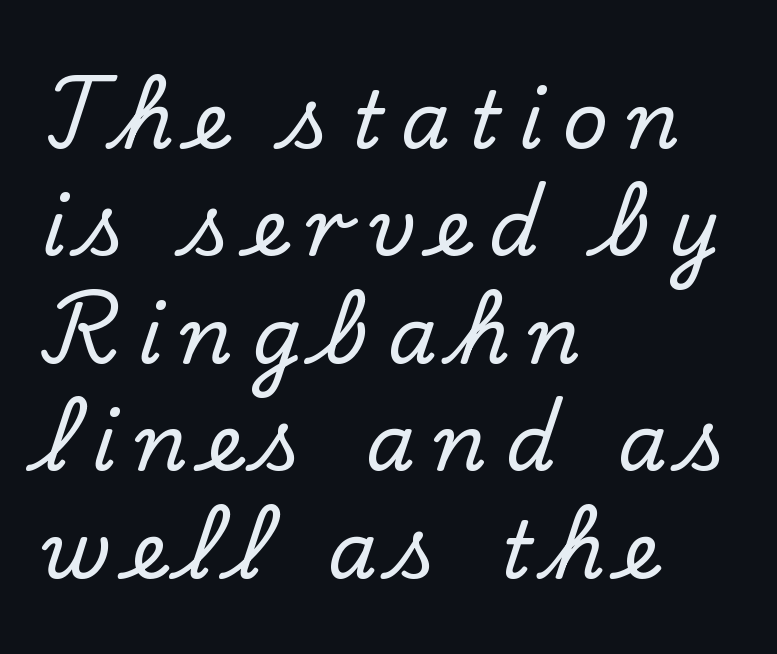
The block of text has a typical density, with ordinary space between rows. A typesetter would label this face a serif. Beneath every word, the page is bare.
